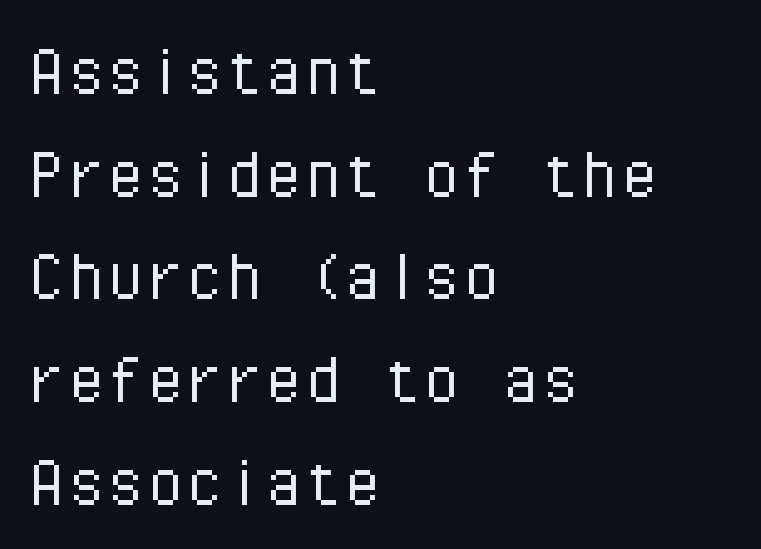
{"serif": "no", "italic": "no", "bold": "no", "weight": "light", "width": "normal", "stroke_contrast": "low", "x_height": "medium", "monospaced": "yes", "underline": "no", "align": "left", "line_spacing": "normal", "line_spacing_ratio": 1.3, "letter_spacing": "normal", "letter_spacing_em": 0.0, "glyph_px": 79}
